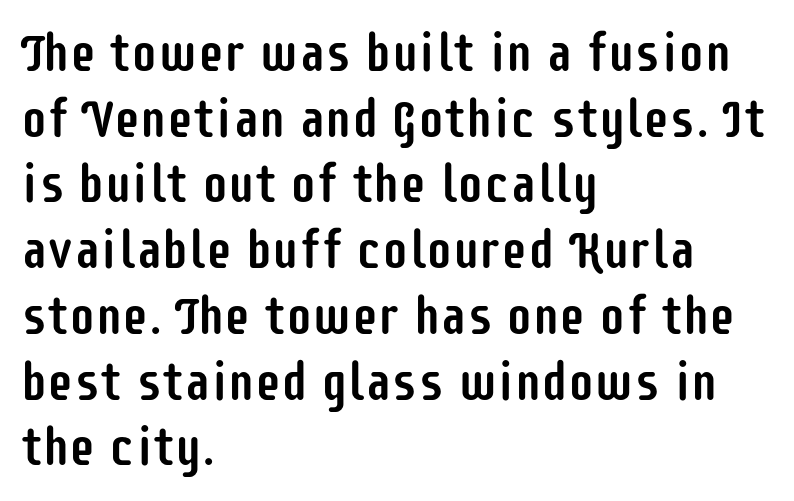
The image shows 53 px condensed sans-serif type, upright; set left-aligned, line spacing 1.24x, normal letter spacing, not underlined; low stroke contrast and a large x-height.
